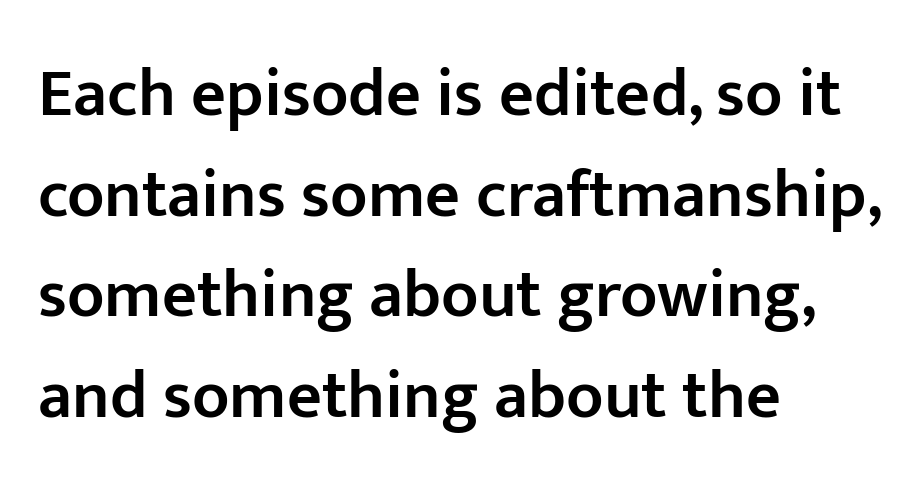
{"serif": "no", "italic": "no", "bold": "semi", "weight": "semibold", "width": "normal", "stroke_contrast": "low", "x_height": "medium", "monospaced": "no", "underline": "no", "align": "left", "line_spacing": "normal", "line_spacing_ratio": 1.48, "letter_spacing": "normal", "letter_spacing_em": 0.0, "glyph_px": 68}
